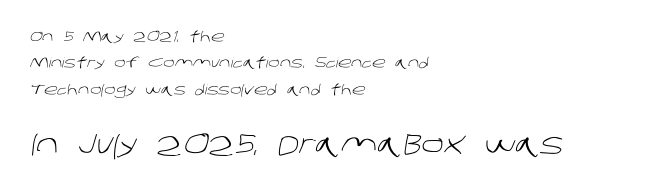
Words appear dense and cohesive because spacing is normal. What kind of face is this? One without serifs — a sans. You could not count columns in this text — the font is proportionally spaced. The lower block of text is set noticeably larger than the block above it. The passage shown is not underscored anywhere. Each stroke keeps to a modest, everyday thickness or less.
